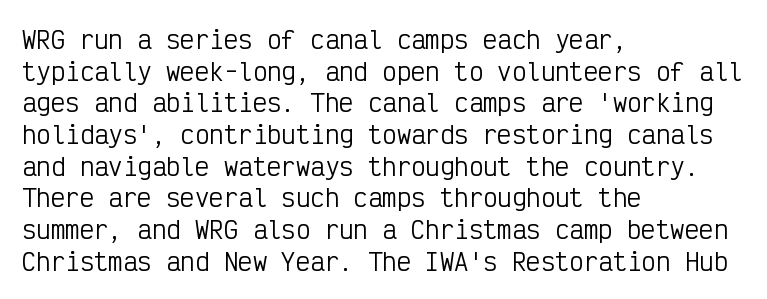
Q: Is the text bold? A: No.
Q: Is the text italic (slanted)? A: No, it is upright.
Q: Is the text underlined? A: No.
Q: How is the paragraph aligned? A: Left-aligned.
Q: Is the spacing between letters normal or unusually wide? A: Normal.
Q: Is the spacing between lines tight, normal or loose? A: Normal.
